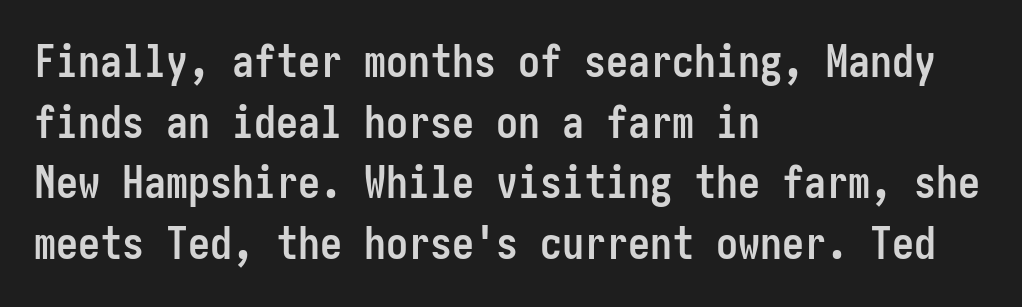
Q: Is the text bold? A: Yes.
Q: Is the text italic (slanted)? A: No, it is upright.
Q: Is the typeface a serif or a sans-serif typeface? A: Sans-serif.
Q: Is the text underlined? A: No.
Q: How is the paragraph aligned? A: Left-aligned.
Q: Is the spacing between letters normal or unusually wide? A: Normal.
Q: Is the spacing between lines tight, normal or loose? A: Normal.
Q: Width (condensed, normal, or wide)? A: Condensed.
Q: Stroke contrast? A: Low.
Q: x-height? A: Medium.
